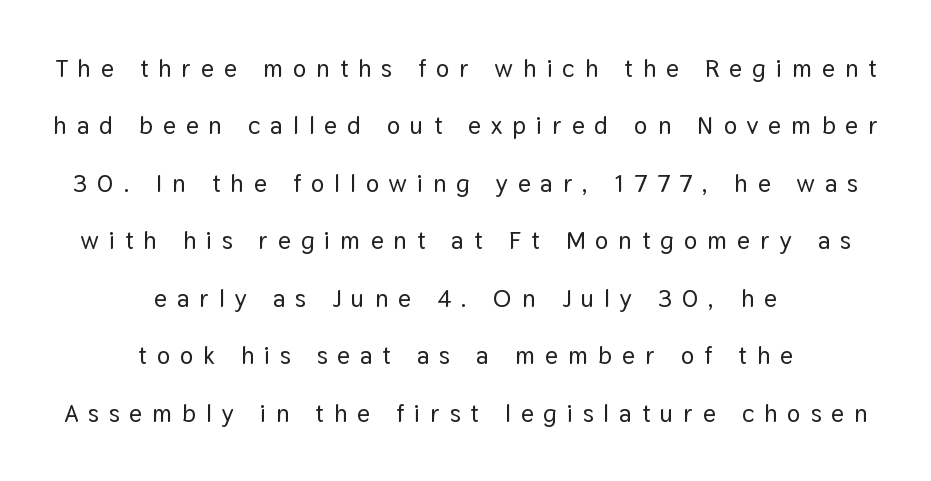
Q: Is the text italic (slanted)? A: No, it is upright.
Q: Is the text underlined? A: No.
Q: How is the paragraph aligned? A: Centered.
Q: Is the spacing between letters normal or unusually wide? A: Unusually wide.
Q: Is the spacing between lines tight, normal or loose? A: Loose.
